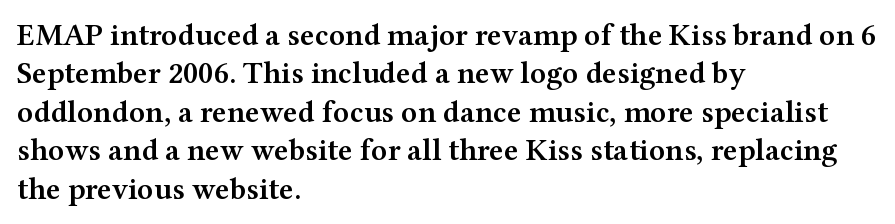
Q: Is the text bold? A: Semi-bold.
Q: Is the text italic (slanted)? A: No, it is upright.
Q: Is the typeface a serif or a sans-serif typeface? A: Serif.
Q: Is the text underlined? A: No.
Q: How is the paragraph aligned? A: Left-aligned.
Q: Is the spacing between letters normal or unusually wide? A: Normal.
Q: Width (condensed, normal, or wide)? A: Wide.
Q: Stroke contrast? A: Medium.
Q: x-height? A: Medium.
Q: Monospaced? A: No.
